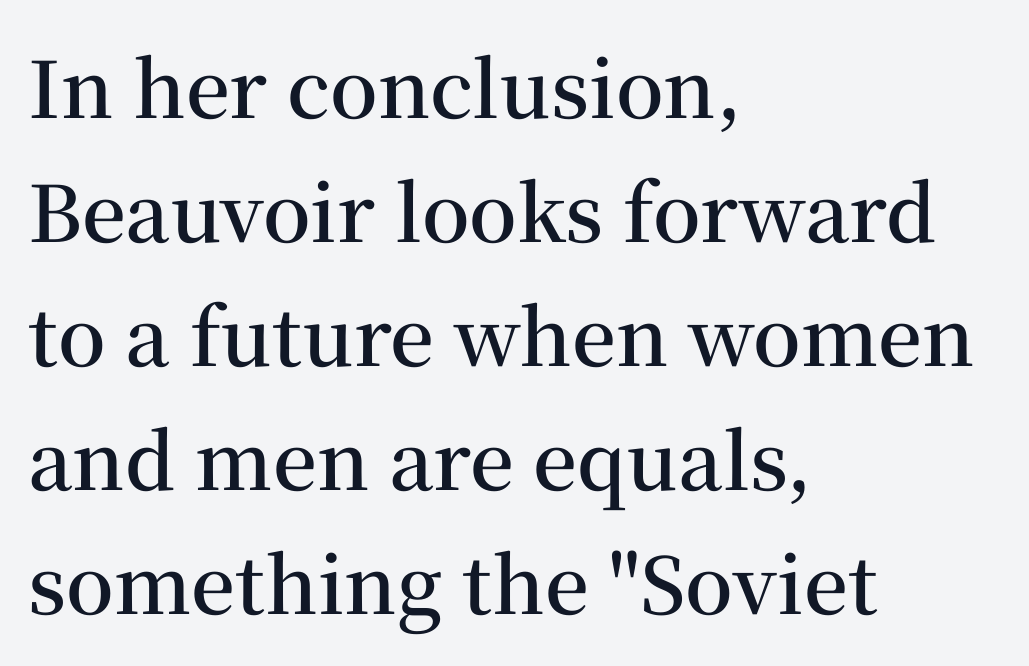
Nope, not italic — everything's standing straight. Heft: intermediate — a semibold. The block of text has a typical density, with ordinary space between rows. Unmarked baselines from the first word to the last. Is this a fixed-width face? No — the glyphs have proportional, varying widths. A student would call this left alignment; a typographer would say flush left, rag right.
